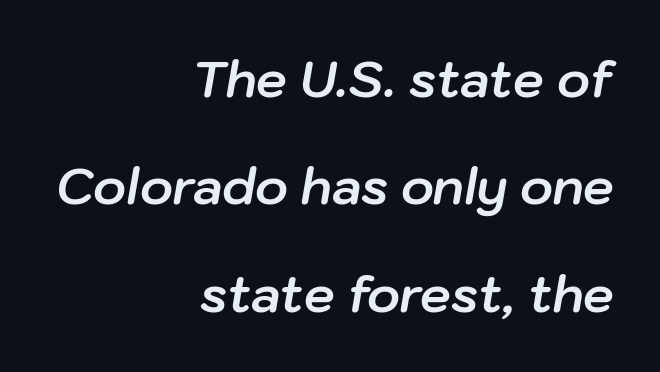
{"italic": "yes", "lean": "right", "slant_degrees": 10, "bold": "yes", "weight": "bold", "width": "normal", "stroke_contrast": "low", "x_height": "medium", "monospaced": "no", "underline": "no", "align": "right", "line_spacing": "loose", "line_spacing_ratio": 2.19, "letter_spacing": "normal", "letter_spacing_em": 0.0, "glyph_px": 49}
